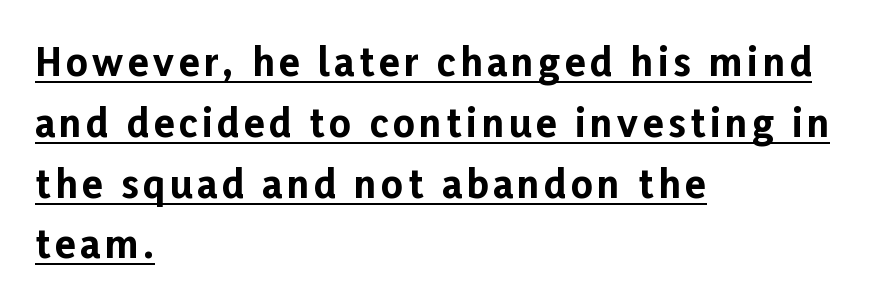
Compared with undecorated copy, this sample adds a rule below the words. The compositor pushed each line to the left boundary. Weight: bold. Is this a sans? Yes — the strokes have no serifs. Students, observe: this is what conventionally led text looks like.
